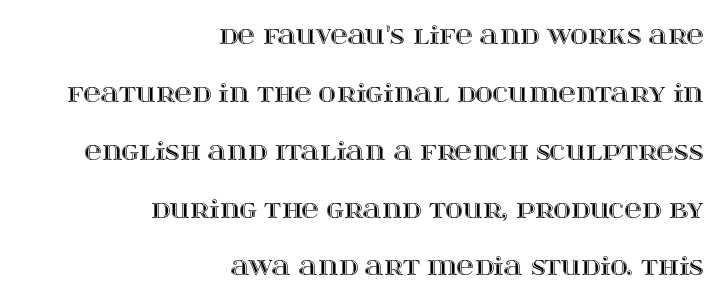
{"italic": "no", "underline": "no", "align": "right", "line_spacing": "loose", "line_spacing_ratio": 2.41, "letter_spacing": "normal", "letter_spacing_em": 0.0, "glyph_px": 24}
